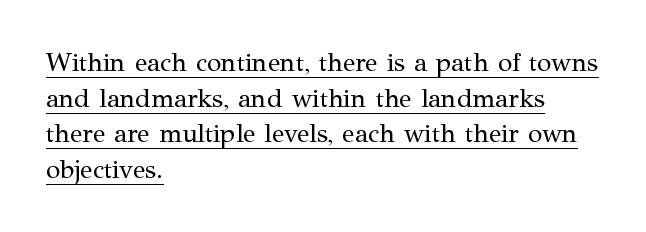
{"italic": "no", "bold": "no", "underline": "yes", "align": "left", "line_spacing": "normal", "line_spacing_ratio": 1.37, "letter_spacing": "normal", "letter_spacing_em": 0.0, "glyph_px": 26}
